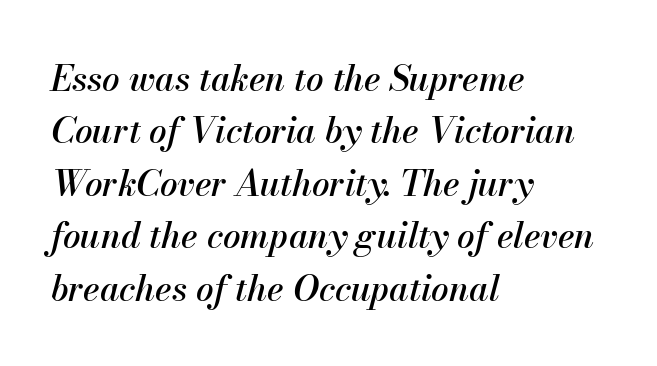
Q: Is the text italic (slanted)? A: Yes, it leans right by about 13 degrees.
Q: Is the text underlined? A: No.
Q: How is the paragraph aligned? A: Left-aligned.
Q: Is the spacing between letters normal or unusually wide? A: Normal.
Q: Is the spacing between lines tight, normal or loose? A: Normal.
Q: Width (condensed, normal, or wide)? A: Normal.
Q: Stroke contrast? A: Medium.
Q: x-height? A: Small.
Q: Monospaced? A: No.
